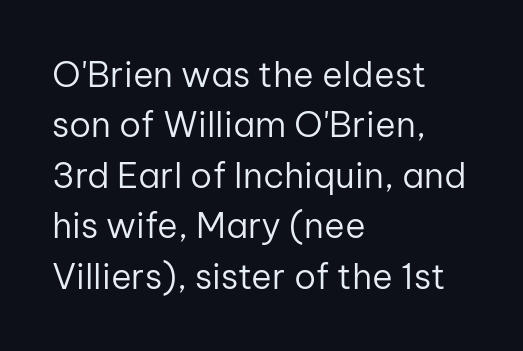
Q: Is the text bold? A: No.
Q: Is the text italic (slanted)? A: No, it is upright.
Q: Is the typeface a serif or a sans-serif typeface? A: Sans-serif.
Q: Is the text underlined? A: No.
Q: How is the paragraph aligned? A: Left-aligned.
Q: Is the spacing between letters normal or unusually wide? A: Normal.
Q: Is the spacing between lines tight, normal or loose? A: Normal.
Q: Width (condensed, normal, or wide)? A: Normal.
Q: Stroke contrast? A: Low.
Q: x-height? A: Medium.
Q: Monospaced? A: No.
